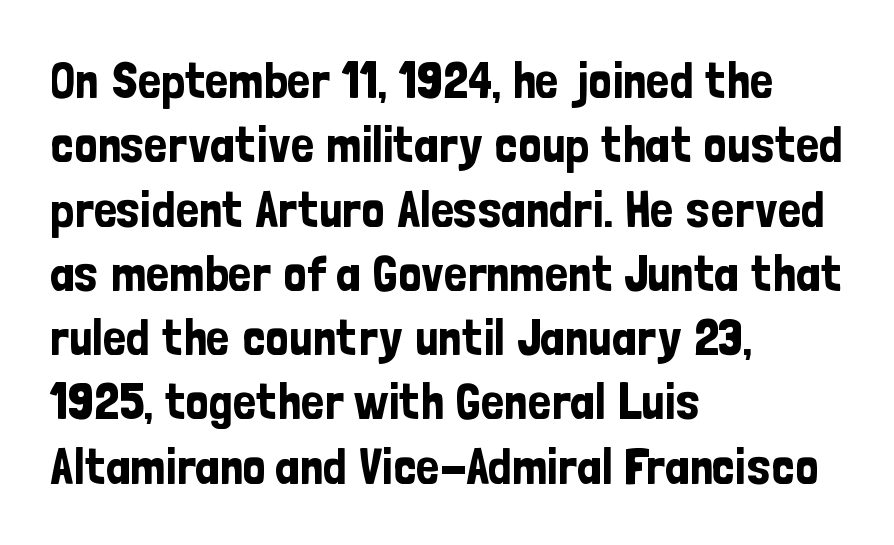
{"serif": "no", "italic": "no", "width": "condensed", "stroke_contrast": "low", "x_height": "medium", "monospaced": "no", "underline": "no", "align": "left", "line_spacing": "normal", "line_spacing_ratio": 1.26, "letter_spacing": "normal", "letter_spacing_em": 0.0, "glyph_px": 51}
